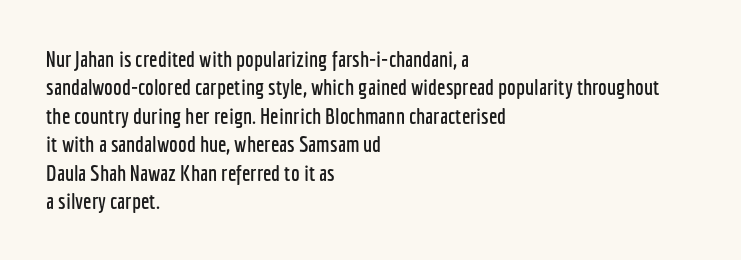
Does extra space separate the letters? No, they use regular spacing. Rows of type keep a routine distance in the vertical direction. Descender tails drop into unmarked territory. No italicization has been applied; the sample stays upright.
